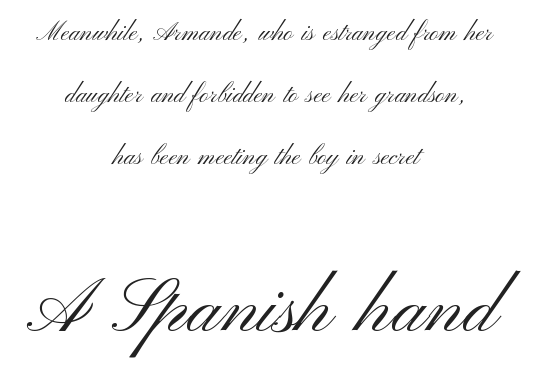
The image shows 76 px light, wide sans-serif type; set centered, loose line spacing (2.48x), normal letter spacing, not underlined; the second (bottom) block is 3.04x larger; medium stroke contrast and a small x-height.
